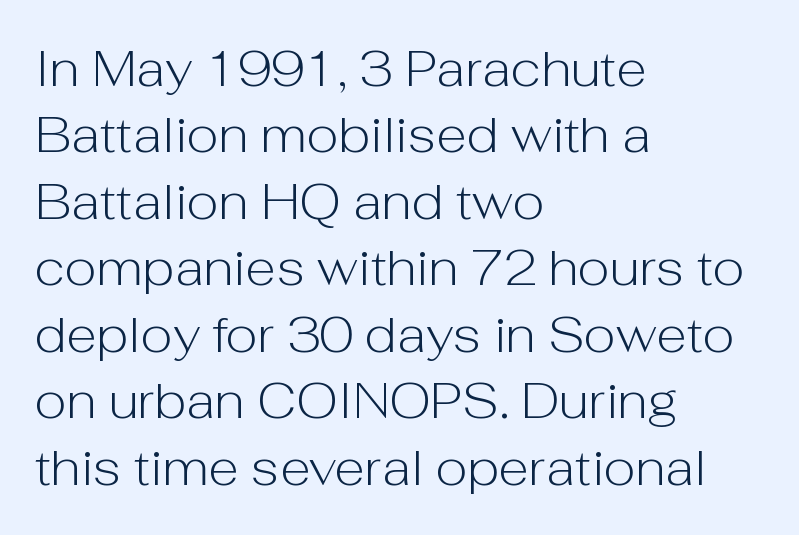
{"serif": "no", "italic": "no", "bold": "no", "weight": "light", "width": "normal", "stroke_contrast": "low", "x_height": "medium", "monospaced": "no", "underline": "no", "align": "left", "line_spacing": "normal", "line_spacing_ratio": 1.33, "letter_spacing": "normal", "letter_spacing_em": 0.0, "glyph_px": 50}
